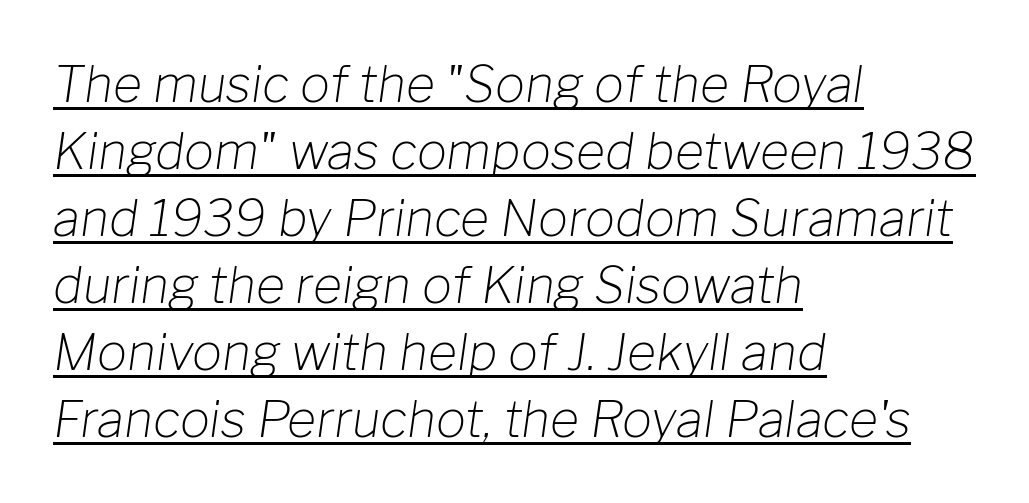
{"italic": "yes", "lean": "right", "slant_degrees": 8, "bold": "no", "weight": "light", "width": "normal", "stroke_contrast": "low", "x_height": "medium", "monospaced": "no", "underline": "yes", "align": "left", "line_spacing": "normal", "line_spacing_ratio": 1.34, "letter_spacing": "normal", "letter_spacing_em": 0.0, "glyph_px": 50}
